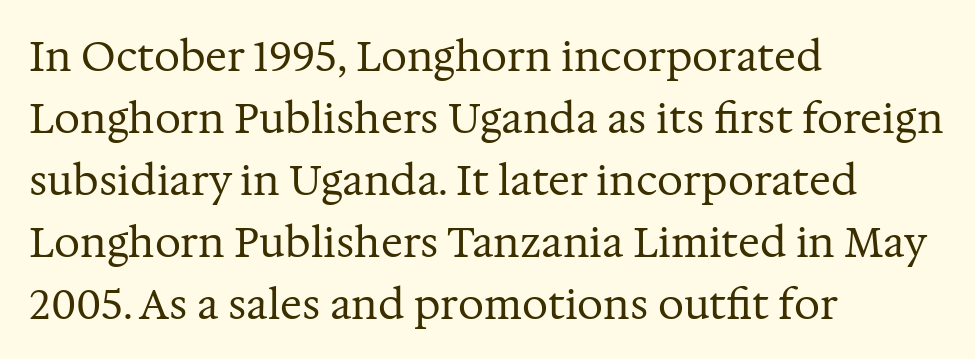
The rag falls on the right side of this text block. The words here are not underlined. This is the regular roman posture of the typeface. Here the glyphs are tracked normally, forming tight word shapes. Unlike a clean sans, this face finishes its strokes with serifs. Counters stay open thanks to moderate or lighter strokes.
